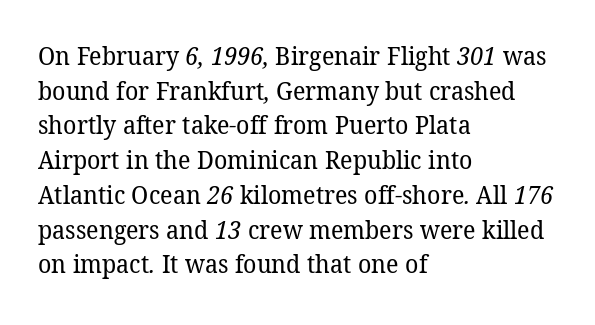
The image shows 25 px text type; set left-aligned, normal line spacing (1.39x), normal letter spacing, not underlined.
